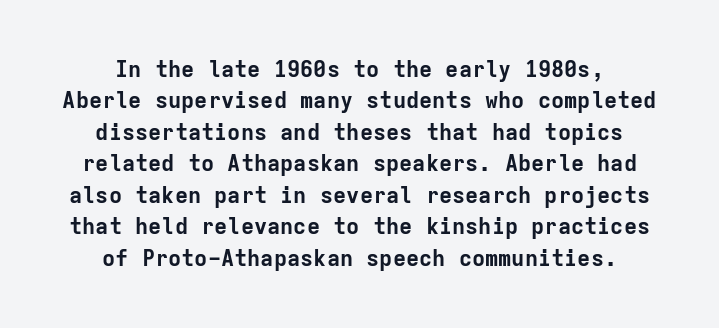
{"italic": "no", "bold": "yes", "underline": "no", "align": "center", "line_spacing": "normal", "line_spacing_ratio": 1.43, "letter_spacing": "normal", "letter_spacing_em": 0.0, "glyph_px": 22}
